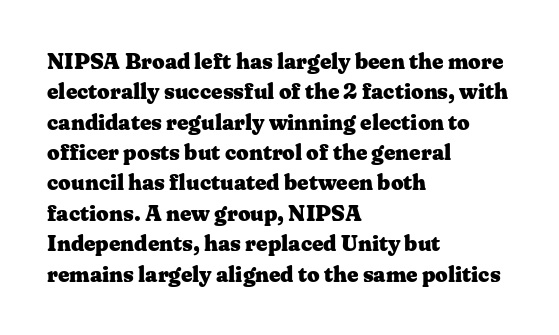
Q: Is the text bold? A: Yes.
Q: Is the text italic (slanted)? A: No, it is upright.
Q: Is the text underlined? A: No.
Q: How is the paragraph aligned? A: Left-aligned.
Q: Is the spacing between letters normal or unusually wide? A: Normal.
Q: Is the spacing between lines tight, normal or loose? A: Normal.
